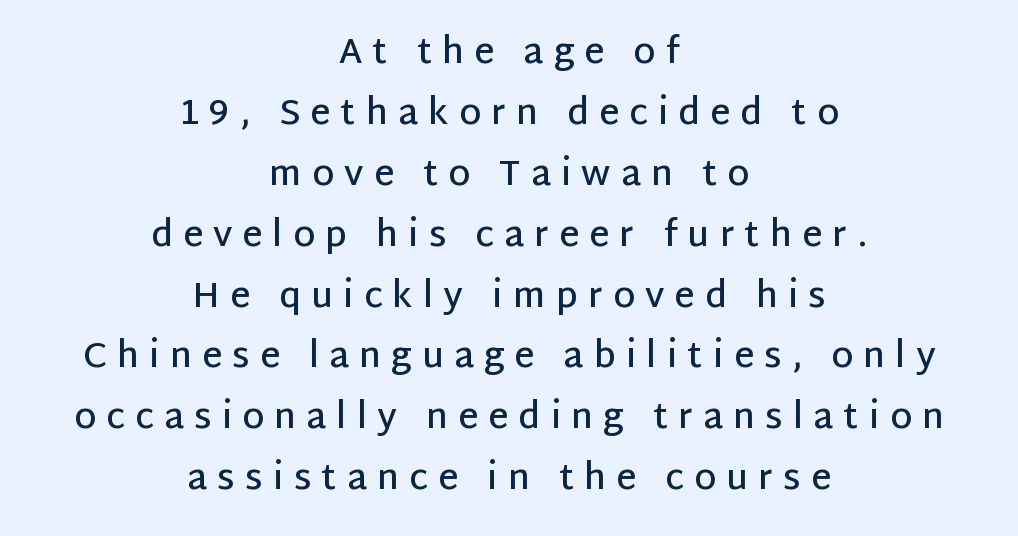
Characters remain perfectly vertical along every line. The passage shown is typed in a proportional face where columns would drift. Semibold letterforms, between regular and bold. The rendering inserts visible extra space after every character. Horizontal alignment here is central, giving a formal, balanced look. Lines of text with bare space underneath.
